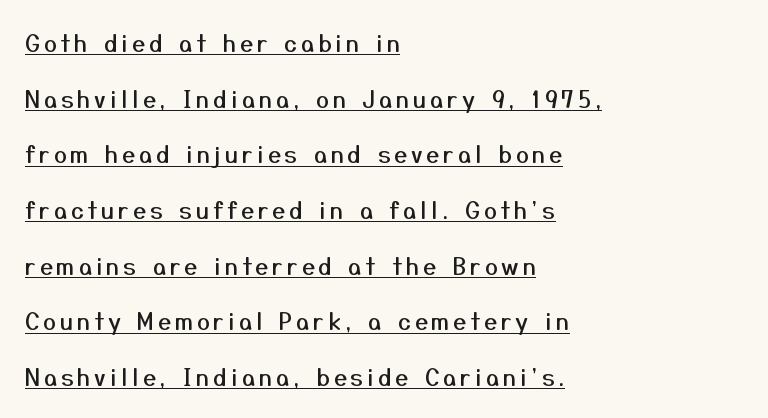
Q: Is the text italic (slanted)? A: No, it is upright.
Q: Is the text underlined? A: Yes.
Q: How is the paragraph aligned? A: Left-aligned.
Q: Is the spacing between lines tight, normal or loose? A: Loose.
